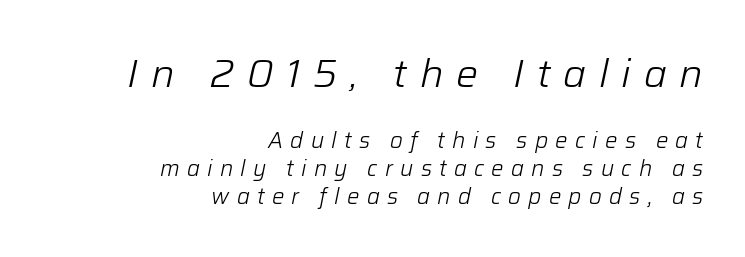
Q: Is the text bold? A: No.
Q: Is the text italic (slanted)? A: Yes, it leans right by about 12 degrees.
Q: Is the text underlined? A: No.
Q: How is the paragraph aligned? A: Right-aligned.
Q: Is the spacing between letters normal or unusually wide? A: Unusually wide.
Q: Is the spacing between lines tight, normal or loose? A: Normal.
Q: Which block of text is set in a larger size, the first (top) or the second (bottom)? A: The first (top) one.
Q: Width (condensed, normal, or wide)? A: Normal.
Q: Stroke contrast? A: Low.
Q: x-height? A: Medium.
Q: Monospaced? A: No.
